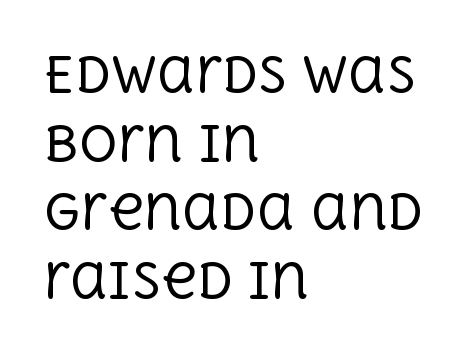
{"serif": "yes", "italic": "no", "bold": "no", "weight": "regular", "width": "normal", "x_height": "large", "monospaced": "no", "underline": "no", "align": "left", "line_spacing": "normal", "line_spacing_ratio": 1.43, "letter_spacing": "normal", "letter_spacing_em": 0.0, "glyph_px": 48}
